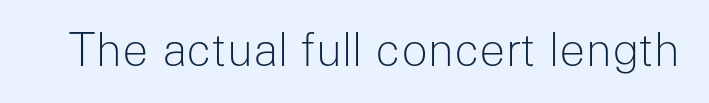
The passage shown is typed in a proportional face where columns would drift. In terms of letterform style, serifs are entirely absent. Decoration check: the copy has no underline. This is not heavy type; no bold has been used.
